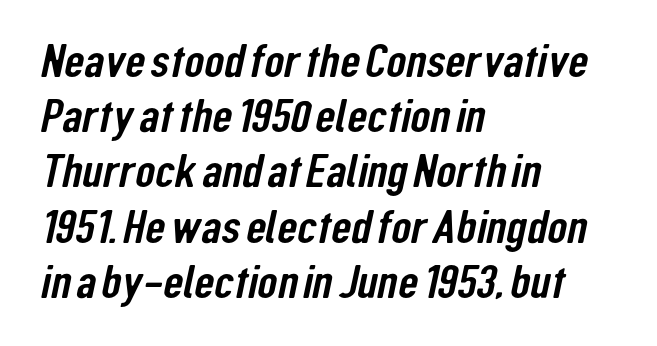
{"serif": "no", "width": "condensed", "stroke_contrast": "low", "x_height": "medium", "monospaced": "no", "underline": "no", "align": "left", "line_spacing_ratio": 1.2, "letter_spacing": "normal", "letter_spacing_em": 0.0, "glyph_px": 46}
